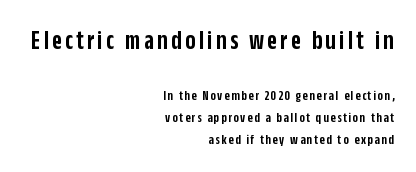
The image shows 27 px text type, upright; set right-aligned, normal line spacing (1.57x), not underlined; the first (top) block is 1.93x larger.
